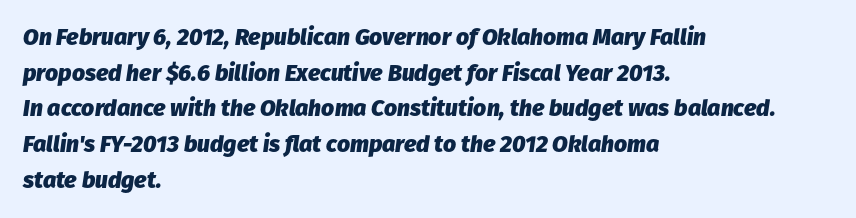
Q: Is the text bold? A: Yes.
Q: Is the text italic (slanted)? A: Yes, it leans right by about 8 degrees.
Q: Is the text underlined? A: No.
Q: How is the paragraph aligned? A: Left-aligned.
Q: Is the spacing between letters normal or unusually wide? A: Normal.
Q: Is the spacing between lines tight, normal or loose? A: Normal.
